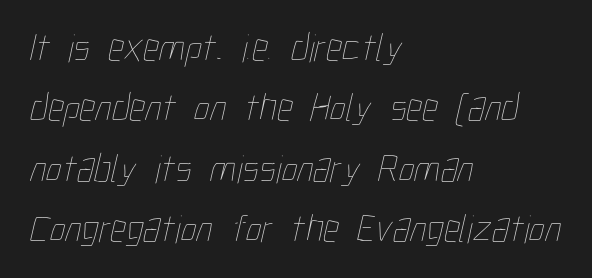
The paragraph has a hard left edge and a soft right edge. Here the designer chose a conventional face with non-uniform glyph widths. If you measured baseline to baseline, you'd find a middling distance. Tracking here is standard; glyphs follow each other at the usual distance.
